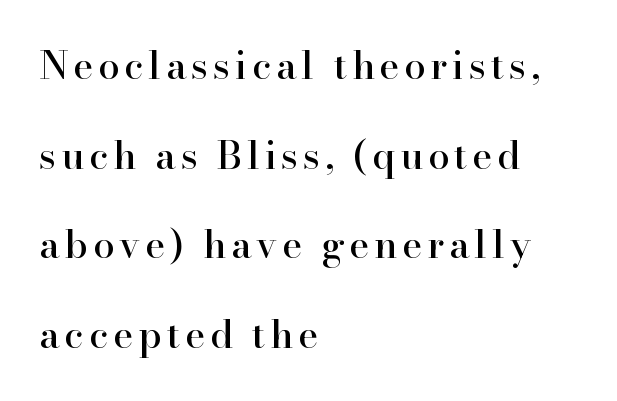
The image shows 38 px serif type, upright; set left-aligned, loose line spacing (2.36x), not underlined; high stroke contrast and a small x-height.
